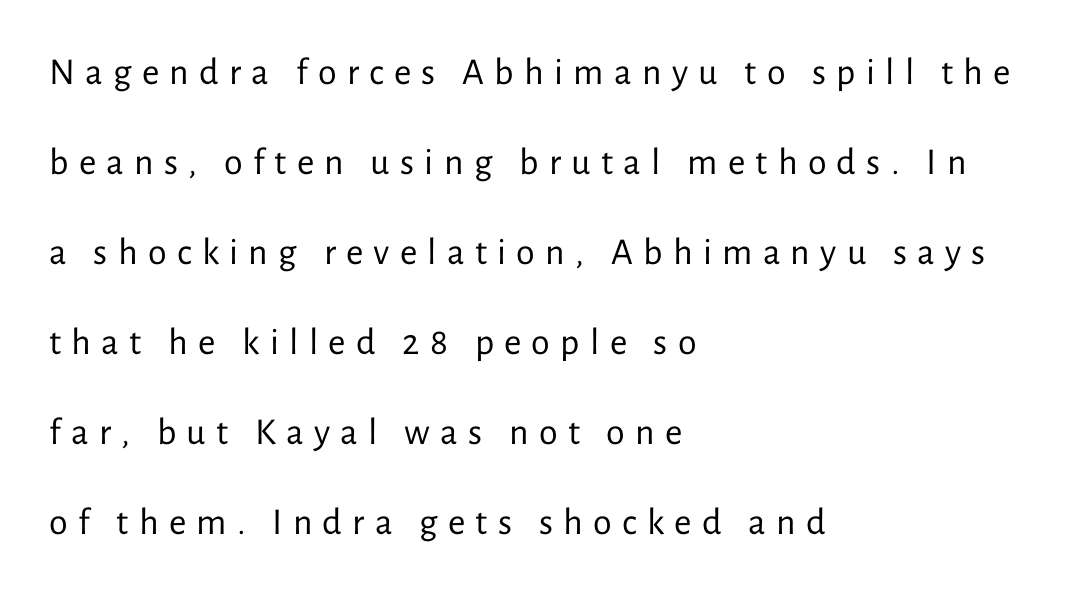
Tracking here is generous; glyphs stand well apart from one another. These glyphs show unthickened strokes, regular width or finer. Stroke terminals: plain, sans-serif. One-word summary of the alignment: left.
